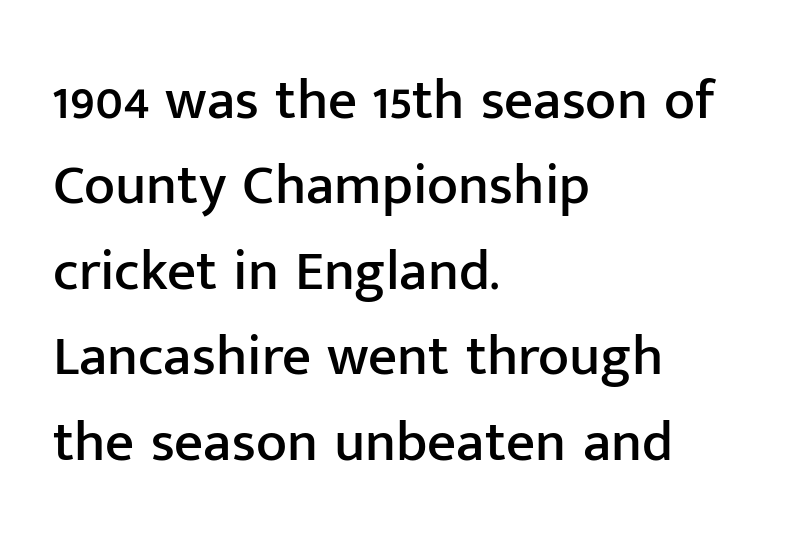
Any mark beneath the type? The region is blank. Notice how descenders clear the ascenders below comfortably — that's standard leading. To sum up the face: it is a sans, with no serifs. This sample has the flowing, uneven cadence of proportional lettering. Posture: vertical. Left-aligned paragraph, ragged on the right.
